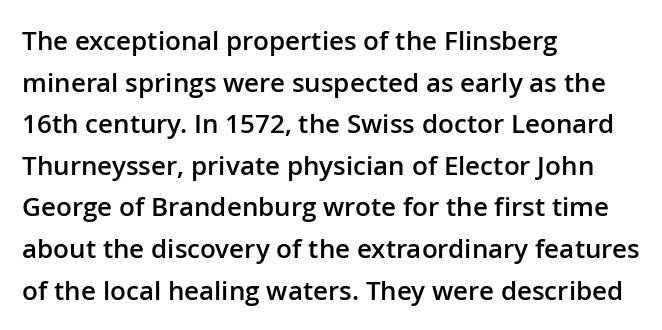
The space between consecutive lines is moderate. All the whitespace from short lines collects on the right. Is there any slant? The stems are plumb. The gaps between neighbouring characters are ordinary and unremarkable. Is the type bold? Partly — it's a semibold, heavier than regular but not fully bold.
